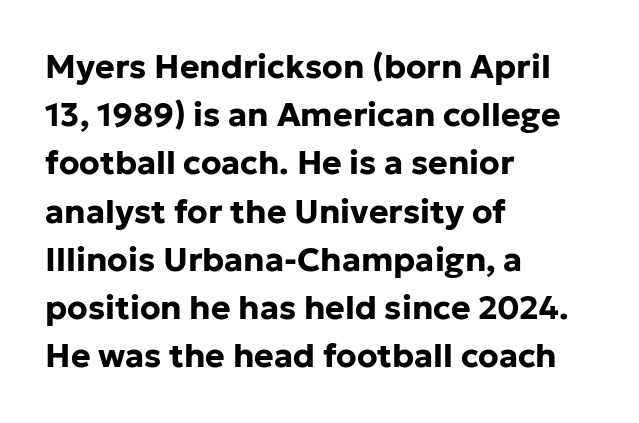
{"serif": "no", "italic": "no", "bold": "yes", "weight": "bold", "width": "normal", "stroke_contrast": "low", "x_height": "medium", "monospaced": "no", "underline": "no", "align": "left", "line_spacing": "normal", "line_spacing_ratio": 1.46, "letter_spacing": "normal", "letter_spacing_em": 0.0, "glyph_px": 33}
